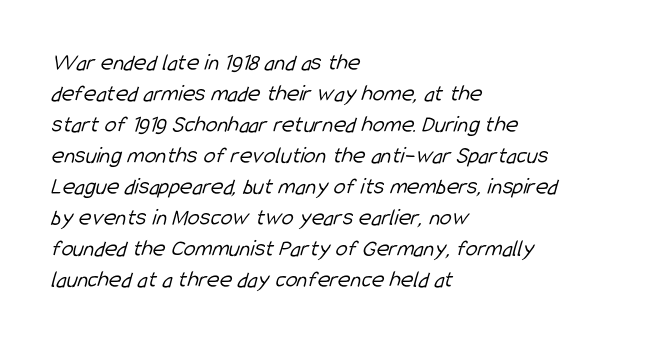
Q: Is the text bold? A: No.
Q: Is the text underlined? A: No.
Q: How is the paragraph aligned? A: Left-aligned.
Q: Is the spacing between letters normal or unusually wide? A: Normal.
Q: Is the spacing between lines tight, normal or loose? A: Normal.
